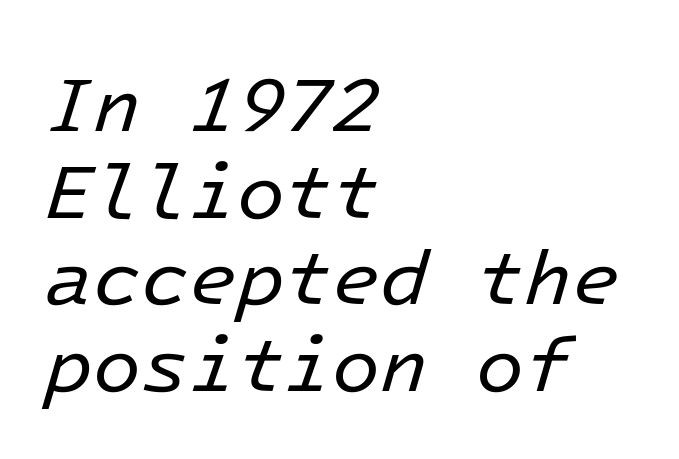
The image shows 78 px regular-weight type, italic (leaning right), monospaced; set left-aligned, tight line spacing (1.11x), normal letter spacing, not underlined; low stroke contrast and a medium x-height.
